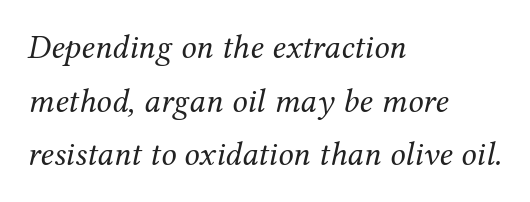
The image shows 34 px regular-weight serif type, italic (leaning right); set left-aligned, normal line spacing (1.58x), normal letter spacing, not underlined; medium stroke contrast and a medium x-height.
